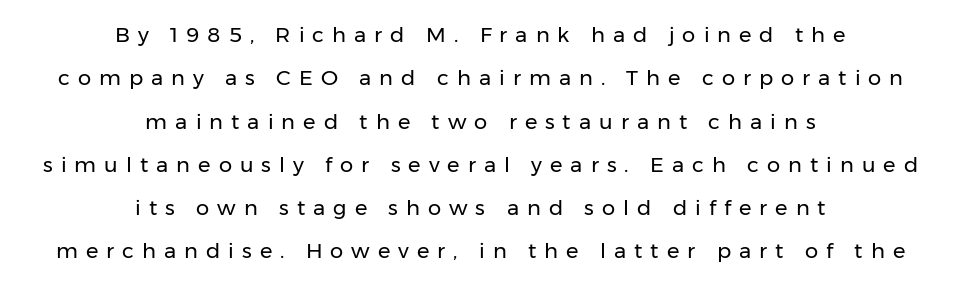
Q: Is the text bold? A: No.
Q: Is the text italic (slanted)? A: No, it is upright.
Q: Is the text underlined? A: No.
Q: How is the paragraph aligned? A: Centered.
Q: Is the spacing between letters normal or unusually wide? A: Unusually wide.
Q: Is the spacing between lines tight, normal or loose? A: Loose.
